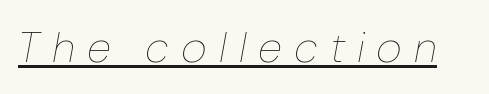
Looking at the ascenders, they clearly lean. Underlined type. The font is comparable to plain body text, perhaps lighter. The type is letterspaced generously, with wide tracking. The letters advance in unequal steps, a hallmark of proportional type.
